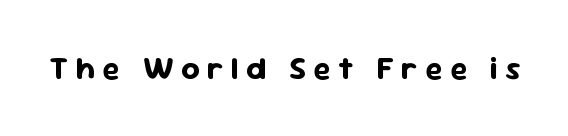
{"serif": "no", "italic": "no", "bold": "yes", "weight": "bold", "width": "normal", "stroke_contrast": "low", "x_height": "medium", "monospaced": "no", "underline": "no", "letter_spacing": "wide", "letter_spacing_em": 0.23, "glyph_px": 32}
